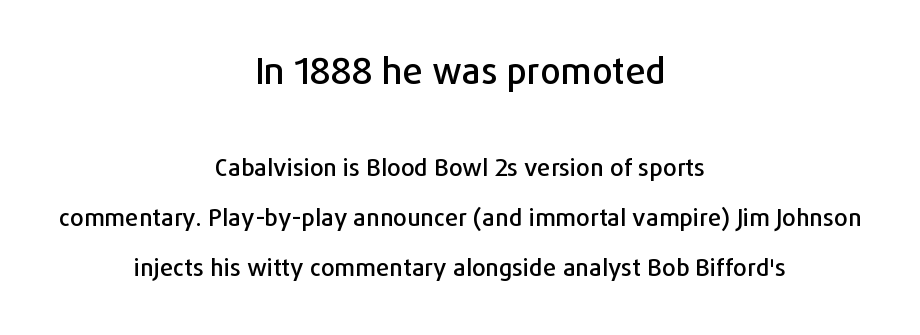
The image shows 36 px sans-serif type, upright; set centered, loose line spacing (2.08x), normal letter spacing, not underlined; the first (top) block is 1.5x larger; low stroke contrast and a medium x-height.
